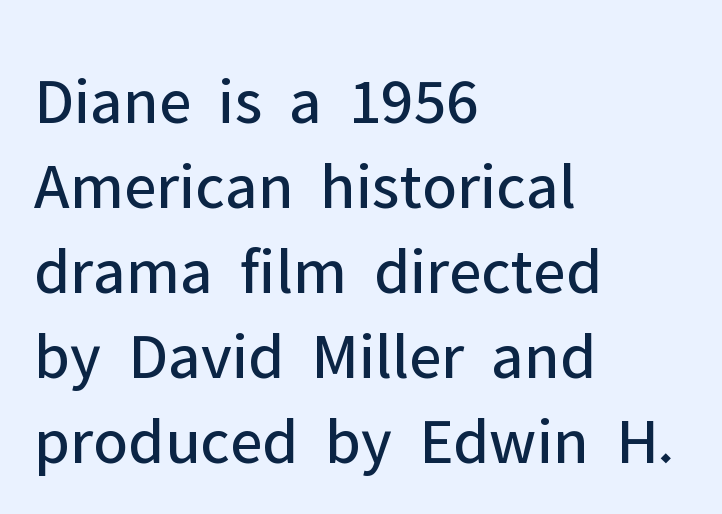
The image shows 67 px regular-weight sans-serif type, upright; set left-aligned, normal line spacing (1.27x), normal letter spacing, not underlined; low stroke contrast and a medium x-height.
